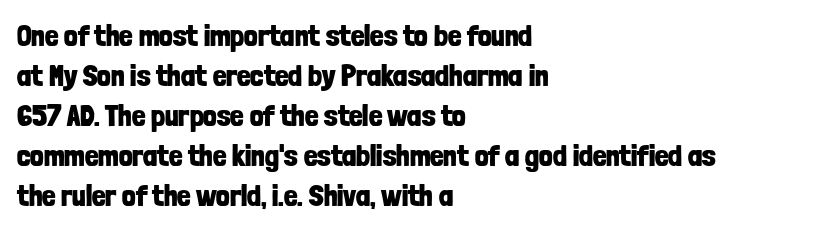
No feet cap the strokes, marking this as sans-serif type. Left-aligned paragraph, ragged on the right. Weight check: bold — yes, fully. It's the straight-up-and-down kind of type. Any mark beneath the type? The region is blank. Students, observe: this is what conventionally led text looks like.
